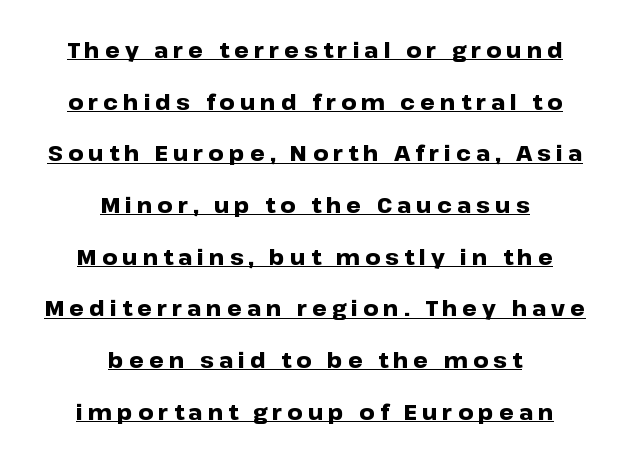
{"italic": "no", "bold": "yes", "underline": "yes", "align": "center", "line_spacing": "loose", "line_spacing_ratio": 2.46, "letter_spacing": "wide", "letter_spacing_em": 0.24, "glyph_px": 21}
